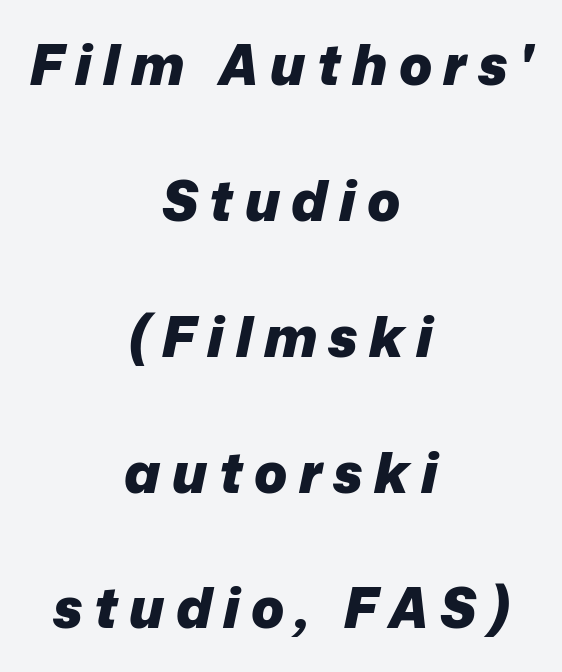
Look at the stroke-to-counter ratio: heavy, a bold. The lines are quadded center. Rendered with sloped, italic letterforms. The tracking reads as deliberately expanded to a designer's eye.
